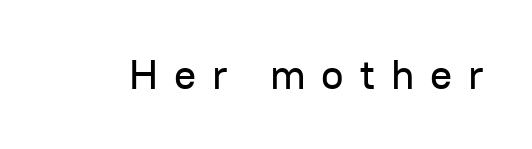
Q: Is the text italic (slanted)? A: No, it is upright.
Q: Is the typeface a serif or a sans-serif typeface? A: Sans-serif.
Q: Is the text underlined? A: No.
Q: Is the spacing between letters normal or unusually wide? A: Unusually wide.
Q: Width (condensed, normal, or wide)? A: Normal.
Q: Stroke contrast? A: Low.
Q: x-height? A: Medium.
Q: Monospaced? A: No.
